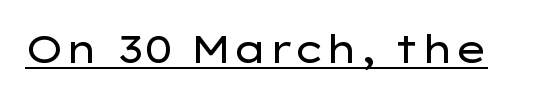
Q: Is the text bold? A: No.
Q: Is the text italic (slanted)? A: No, it is upright.
Q: Is the typeface a serif or a sans-serif typeface? A: Sans-serif.
Q: Is the text underlined? A: Yes.
Q: Is the spacing between letters normal or unusually wide? A: Normal.
Q: Width (condensed, normal, or wide)? A: Wide.
Q: Stroke contrast? A: Low.
Q: x-height? A: Medium.
Q: Monospaced? A: No.
